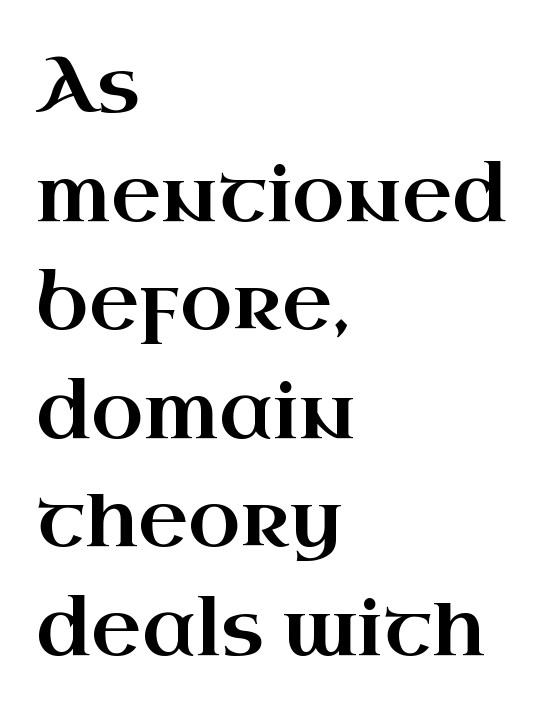
Q: Is the text italic (slanted)? A: No, it is upright.
Q: Is the typeface a serif or a sans-serif typeface? A: Serif.
Q: Is the text underlined? A: No.
Q: How is the paragraph aligned? A: Left-aligned.
Q: Is the spacing between letters normal or unusually wide? A: Normal.
Q: Is the spacing between lines tight, normal or loose? A: Normal.
Q: Width (condensed, normal, or wide)? A: Wide.
Q: Stroke contrast? A: High.
Q: x-height? A: Small.
Q: Monospaced? A: No.
